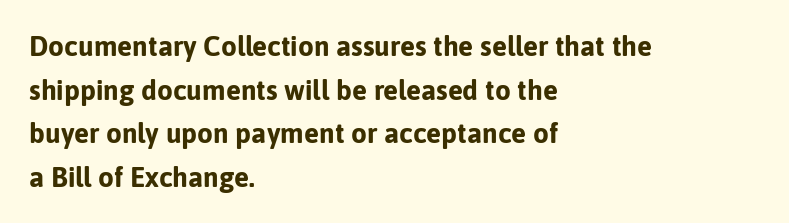
{"serif": "no", "italic": "no", "bold": "yes", "weight": "bold", "width": "normal", "stroke_contrast": "low", "x_height": "medium", "monospaced": "no", "underline": "no", "align": "left", "line_spacing": "normal", "line_spacing_ratio": 1.56, "letter_spacing": "normal", "letter_spacing_em": 0.0, "glyph_px": 28}
